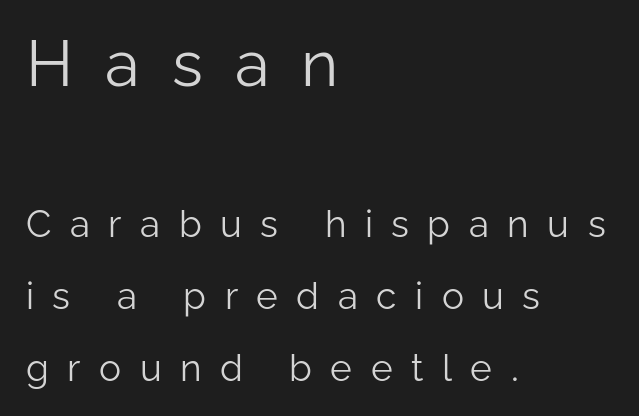
If you measured baseline to baseline, you'd find a long distance. Here the designer chose a conventional face with non-uniform glyph widths. Unmarked baselines from the first word to the last. The typography opts for an upright posture over an oblique one. Scale decreases going downward across the two blocks.
